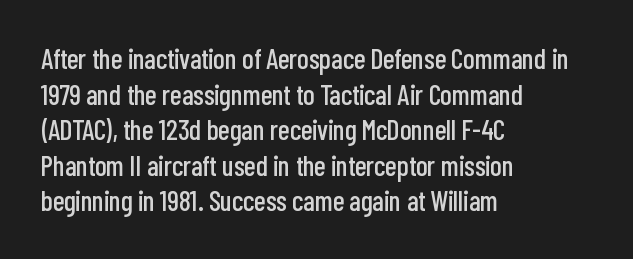
{"serif": "no", "italic": "no", "width": "condensed", "stroke_contrast": "low", "x_height": "medium", "monospaced": "no", "underline": "no", "align": "left", "line_spacing": "normal", "line_spacing_ratio": 1.27, "letter_spacing": "normal", "letter_spacing_em": 0.0, "glyph_px": 28}
